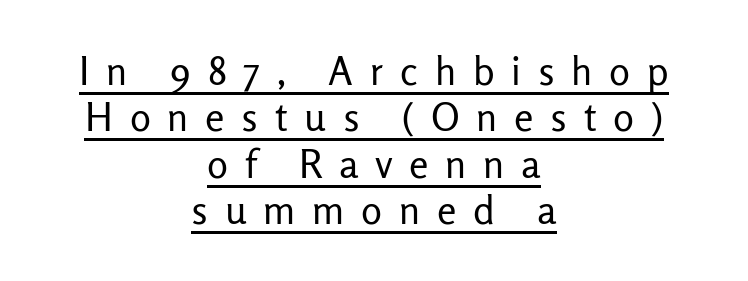
Caption: face not bold, strokes unweighted. Somebody hit Ctrl+U on this one — the words are underlined. Students, note that the glyphs here are deliberately spaced far apart. Note the varied advance widths — an 'i' is clearly narrower than an 'm'.
